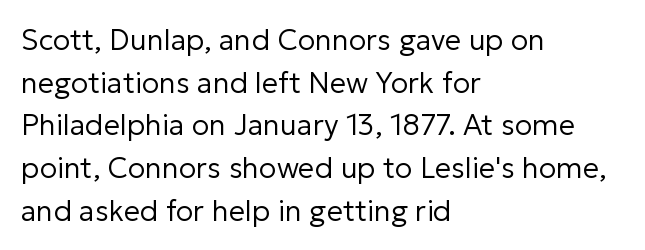
Q: Is the text bold? A: No.
Q: Is the text italic (slanted)? A: No, it is upright.
Q: Is the typeface a serif or a sans-serif typeface? A: Sans-serif.
Q: Is the text underlined? A: No.
Q: How is the paragraph aligned? A: Left-aligned.
Q: Is the spacing between letters normal or unusually wide? A: Normal.
Q: Is the spacing between lines tight, normal or loose? A: Normal.
Q: Width (condensed, normal, or wide)? A: Normal.
Q: Stroke contrast? A: Low.
Q: x-height? A: Medium.
Q: Monospaced? A: No.
